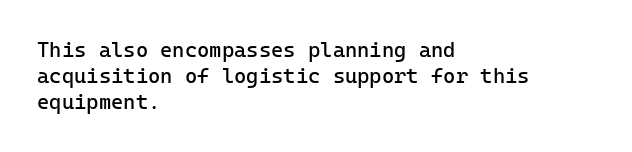
{"italic": "no", "bold": "no", "underline": "no", "align": "left", "line_spacing_ratio": 1.24, "letter_spacing": "normal", "letter_spacing_em": 0.0, "glyph_px": 21}
